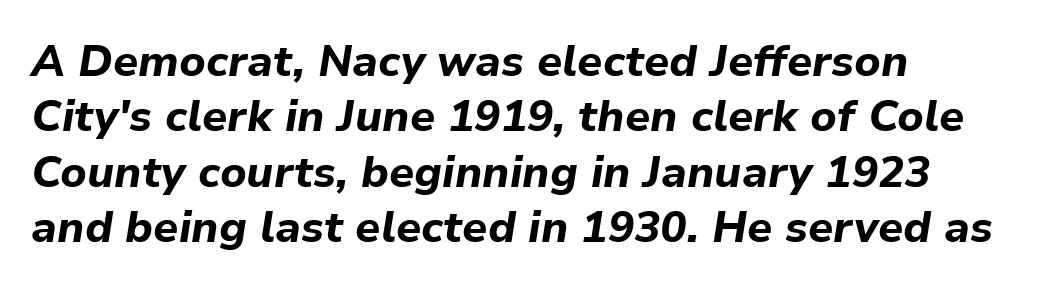
Q: Is the text bold? A: Yes.
Q: Is the text italic (slanted)? A: Yes, it leans right by about 9 degrees.
Q: Is the text underlined? A: No.
Q: How is the paragraph aligned? A: Left-aligned.
Q: Is the spacing between letters normal or unusually wide? A: Normal.
Q: Is the spacing between lines tight, normal or loose? A: Normal.
Q: Width (condensed, normal, or wide)? A: Normal.
Q: Stroke contrast? A: Low.
Q: x-height? A: Medium.
Q: Monospaced? A: No.
